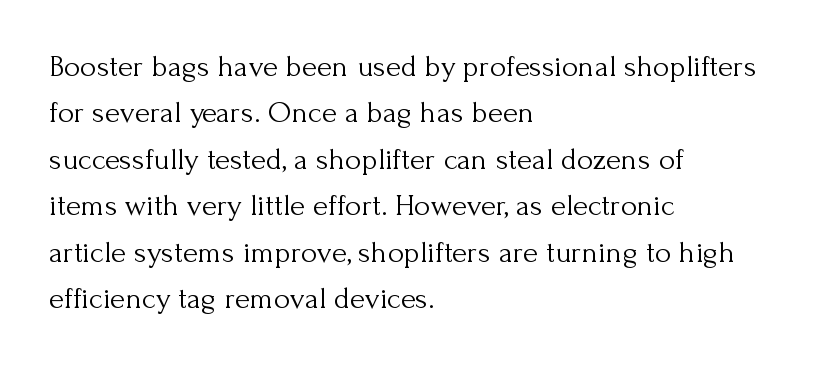
Q: Is the text bold? A: No.
Q: Is the text italic (slanted)? A: No, it is upright.
Q: Is the typeface a serif or a sans-serif typeface? A: Serif.
Q: Is the text underlined? A: No.
Q: How is the paragraph aligned? A: Left-aligned.
Q: Is the spacing between letters normal or unusually wide? A: Normal.
Q: Is the spacing between lines tight, normal or loose? A: Normal.
Q: Width (condensed, normal, or wide)? A: Normal.
Q: Stroke contrast? A: Medium.
Q: x-height? A: Small.
Q: Monospaced? A: No.
